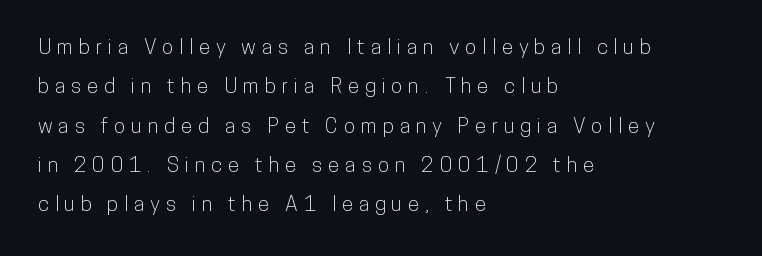
Q: Is the text italic (slanted)? A: No, it is upright.
Q: Is the text underlined? A: No.
Q: How is the paragraph aligned? A: Left-aligned.
Q: Is the spacing between letters normal or unusually wide? A: Unusually wide.
